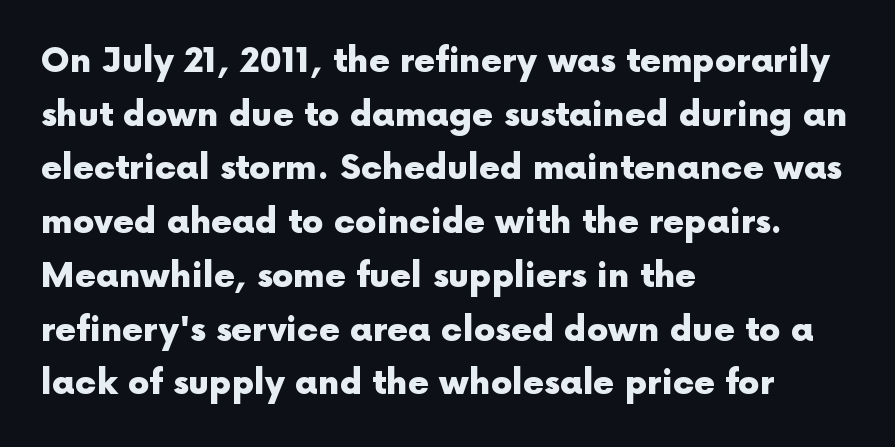
Q: Is the text bold? A: Yes.
Q: Is the text italic (slanted)? A: No, it is upright.
Q: Is the typeface a serif or a sans-serif typeface? A: Sans-serif.
Q: Is the text underlined? A: No.
Q: How is the paragraph aligned? A: Left-aligned.
Q: Is the spacing between letters normal or unusually wide? A: Normal.
Q: Is the spacing between lines tight, normal or loose? A: Normal.
Q: Width (condensed, normal, or wide)? A: Normal.
Q: x-height? A: Medium.
Q: Monospaced? A: No.
